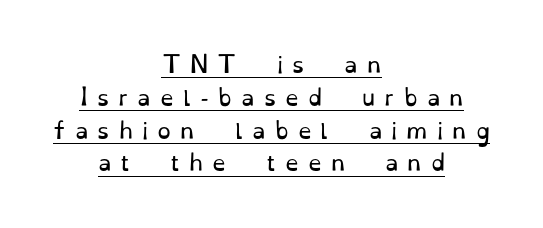
The image shows 22 px text type, upright; set centered, normal line spacing (1.49x), unusually wide letter spacing (+0.41 em), underlined.
